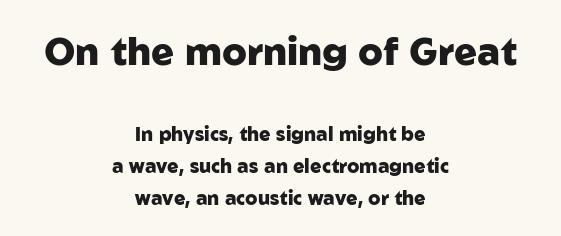
Regarding serifs, this sample does without them. Italic: no, the glyphs are upright roman. The initial chunk of copy outweighs the following chunk in type size. The strokes are fattened all the way to bold.
